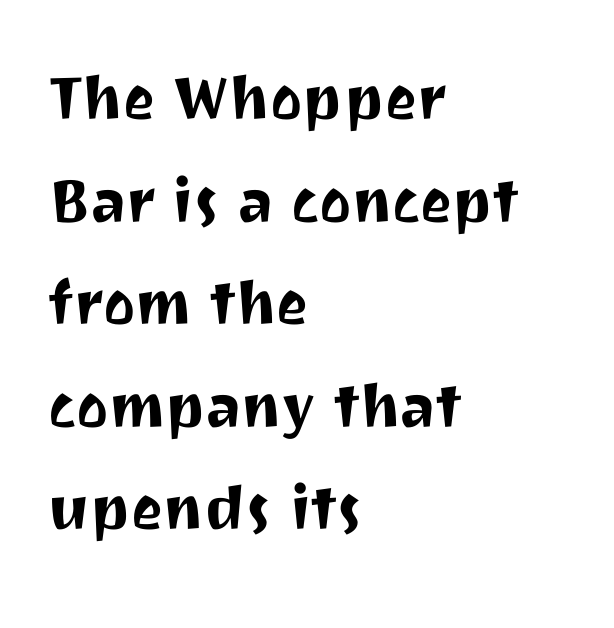
Q: Is the text italic (slanted)? A: No, it is upright.
Q: Is the typeface a serif or a sans-serif typeface? A: Sans-serif.
Q: Is the text underlined? A: No.
Q: How is the paragraph aligned? A: Left-aligned.
Q: Is the spacing between letters normal or unusually wide? A: Normal.
Q: Is the spacing between lines tight, normal or loose? A: Normal.
Q: Width (condensed, normal, or wide)? A: Normal.
Q: Stroke contrast? A: Medium.
Q: x-height? A: Medium.
Q: Monospaced? A: No.
